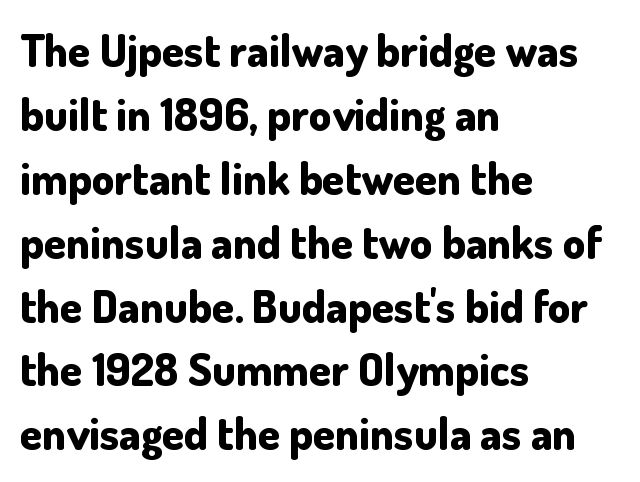
Q: Is the text bold? A: Yes.
Q: Is the text italic (slanted)? A: No, it is upright.
Q: Is the typeface a serif or a sans-serif typeface? A: Sans-serif.
Q: Is the text underlined? A: No.
Q: How is the paragraph aligned? A: Left-aligned.
Q: Is the spacing between letters normal or unusually wide? A: Normal.
Q: Is the spacing between lines tight, normal or loose? A: Normal.
Q: Width (condensed, normal, or wide)? A: Normal.
Q: Stroke contrast? A: Low.
Q: x-height? A: Small.
Q: Monospaced? A: No.
